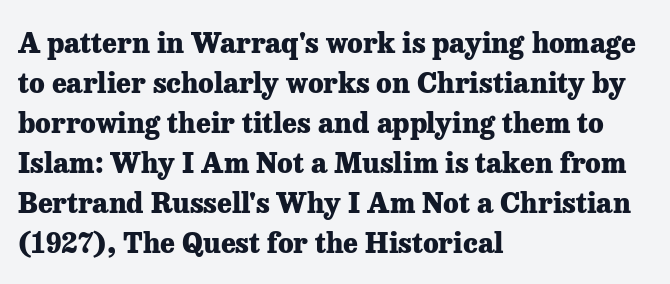
Q: Is the text bold? A: Yes.
Q: Is the text italic (slanted)? A: No, it is upright.
Q: Is the typeface a serif or a sans-serif typeface? A: Serif.
Q: Is the text underlined? A: No.
Q: How is the paragraph aligned? A: Left-aligned.
Q: Is the spacing between letters normal or unusually wide? A: Normal.
Q: Is the spacing between lines tight, normal or loose? A: Normal.
Q: Width (condensed, normal, or wide)? A: Normal.
Q: Stroke contrast? A: Low.
Q: x-height? A: Medium.
Q: Monospaced? A: No.
